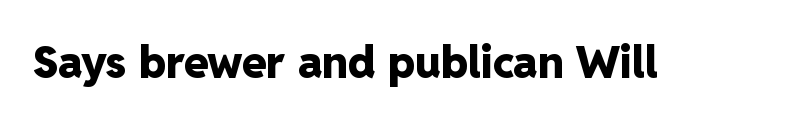
Q: Is the text bold? A: Yes.
Q: Is the text italic (slanted)? A: No, it is upright.
Q: Is the typeface a serif or a sans-serif typeface? A: Sans-serif.
Q: Is the text underlined? A: No.
Q: Is the spacing between letters normal or unusually wide? A: Normal.
Q: Width (condensed, normal, or wide)? A: Normal.
Q: Stroke contrast? A: Low.
Q: x-height? A: Medium.
Q: Monospaced? A: No.
